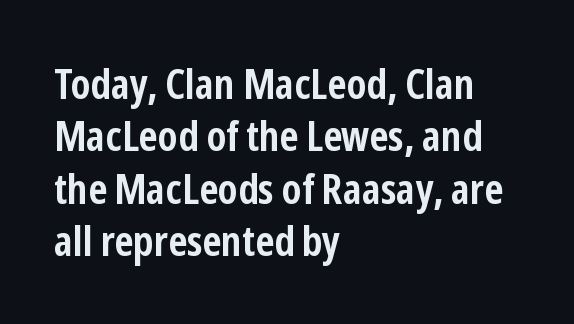
Stroke terminals: plain, sans-serif. The space between consecutive lines is moderate. This is the regular roman posture of the typeface. What weight is shown? A full bold with thick strokes.
